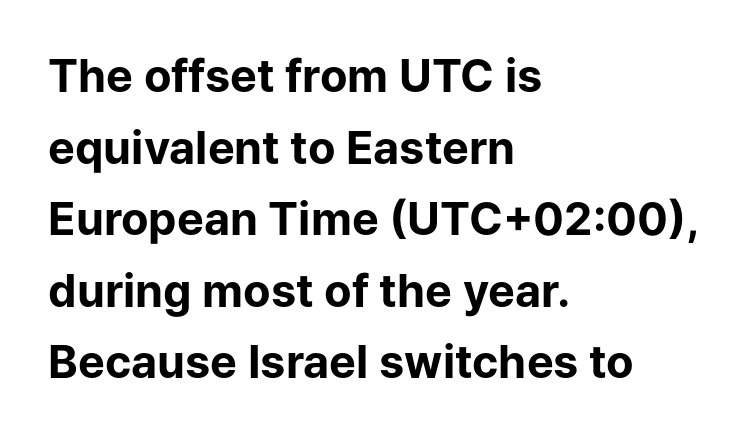
{"serif": "no", "italic": "no", "bold": "yes", "weight": "bold", "width": "normal", "stroke_contrast": "low", "x_height": "medium", "monospaced": "no", "underline": "no", "align": "left", "line_spacing": "normal", "line_spacing_ratio": 1.59, "letter_spacing": "normal", "letter_spacing_em": 0.0, "glyph_px": 45}
